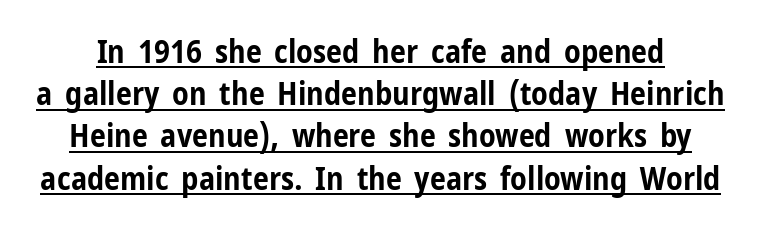
The image shows 32 px bold, condensed sans-serif type, upright; set normal line spacing (1.32x), normal letter spacing, underlined; low stroke contrast and a medium x-height.
